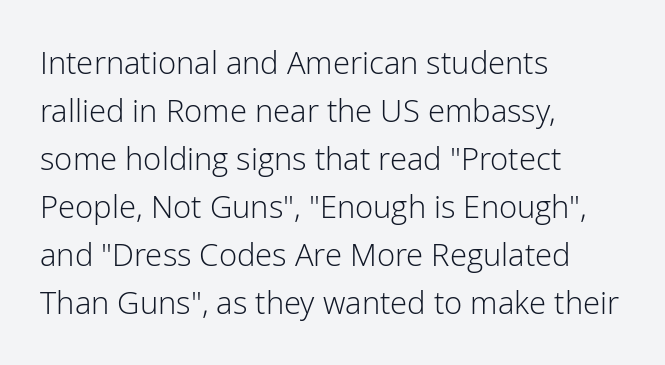
Q: Is the text bold? A: No.
Q: Is the text italic (slanted)? A: No, it is upright.
Q: Is the typeface a serif or a sans-serif typeface? A: Sans-serif.
Q: Is the text underlined? A: No.
Q: How is the paragraph aligned? A: Left-aligned.
Q: Is the spacing between letters normal or unusually wide? A: Normal.
Q: Is the spacing between lines tight, normal or loose? A: Normal.
Q: Width (condensed, normal, or wide)? A: Normal.
Q: Stroke contrast? A: Low.
Q: x-height? A: Medium.
Q: Monospaced? A: No.
